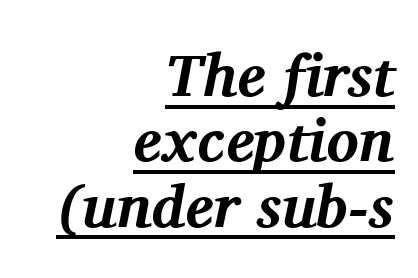
{"serif": "yes", "italic": "yes", "lean": "right", "slant_degrees": 11, "bold": "yes", "weight": "bold", "width": "normal", "stroke_contrast": "medium", "x_height": "medium", "monospaced": "no", "underline": "yes", "align": "right", "line_spacing": "tight", "line_spacing_ratio": 1.09, "letter_spacing": "normal", "letter_spacing_em": 0.0, "glyph_px": 60}
